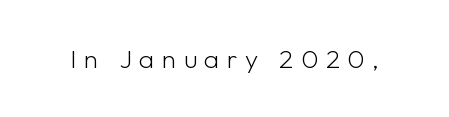
{"italic": "no", "bold": "no", "underline": "no", "letter_spacing": "wide", "letter_spacing_em": 0.29, "glyph_px": 26}
